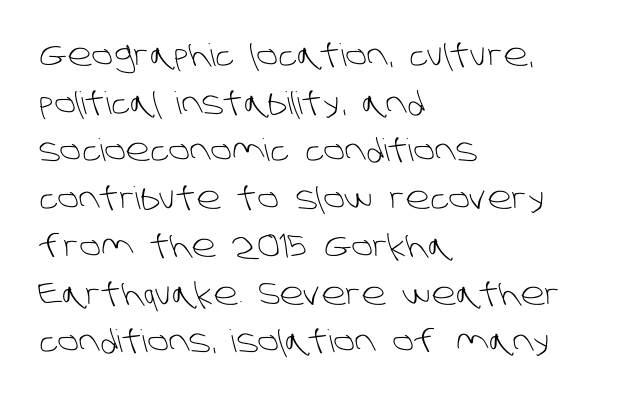
Q: Is the text bold? A: No.
Q: Is the typeface a serif or a sans-serif typeface? A: Sans-serif.
Q: Is the text underlined? A: No.
Q: How is the paragraph aligned? A: Left-aligned.
Q: Is the spacing between letters normal or unusually wide? A: Normal.
Q: Is the spacing between lines tight, normal or loose? A: Normal.
Q: Width (condensed, normal, or wide)? A: Normal.
Q: Stroke contrast? A: Low.
Q: x-height? A: Large.
Q: Monospaced? A: No.
